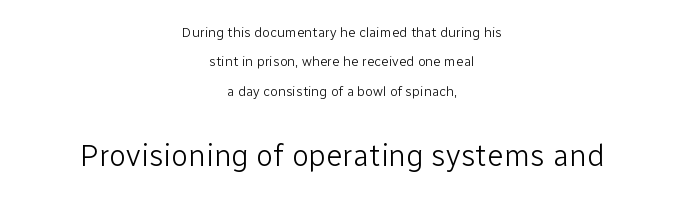
{"serif": "no", "italic": "no", "bold": "no", "weight": "light", "width": "normal", "stroke_contrast": "low", "x_height": "medium", "monospaced": "no", "underline": "no", "align": "center", "line_spacing": "loose", "line_spacing_ratio": 2.09, "letter_spacing": "normal", "letter_spacing_em": 0.0, "larger_block": "second", "size_ratio": 2.21, "glyph_px": 31}
